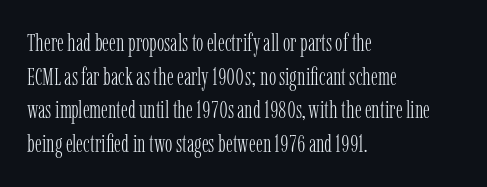
Q: Is the text bold? A: No.
Q: Is the text italic (slanted)? A: No, it is upright.
Q: Is the text underlined? A: No.
Q: How is the paragraph aligned? A: Left-aligned.
Q: Is the spacing between letters normal or unusually wide? A: Normal.
Q: Is the spacing between lines tight, normal or loose? A: Normal.
